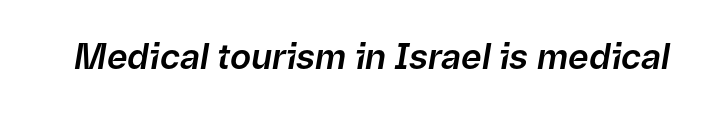
The image shows 35 px text type, italic (leaning right); set normal letter spacing, not underlined; low stroke contrast and a medium x-height.
